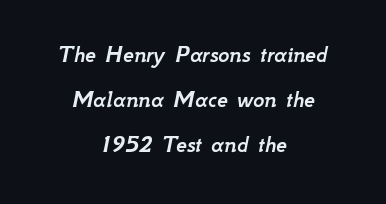
This rendering uses center alignment, leaving both contours irregular but symmetric. Posture: slanted. The space beneath each line is pristine and unruled. The gaps between neighbouring characters are ordinary and unremarkable.
